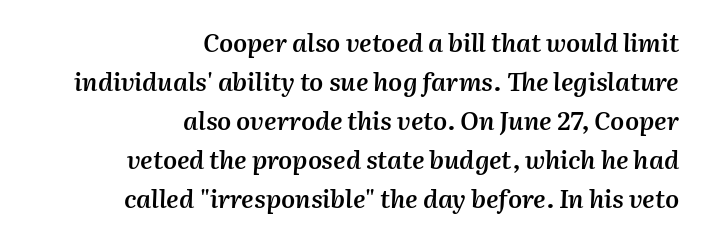
Q: Is the text bold? A: Semi-bold.
Q: Is the text italic (slanted)? A: Yes, it leans right by about 2 degrees.
Q: Is the text underlined? A: No.
Q: How is the paragraph aligned? A: Right-aligned.
Q: Is the spacing between letters normal or unusually wide? A: Normal.
Q: Is the spacing between lines tight, normal or loose? A: Normal.
